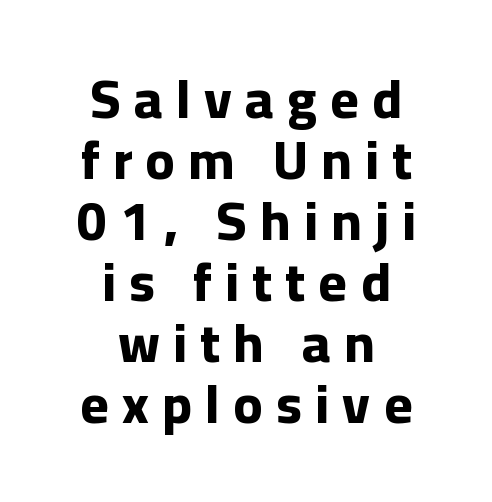
The image shows 54 px bold sans-serif type, upright; set centered, tight line spacing (1.13x), unusually wide letter spacing (+0.25 em), not underlined; low stroke contrast and a medium x-height.
